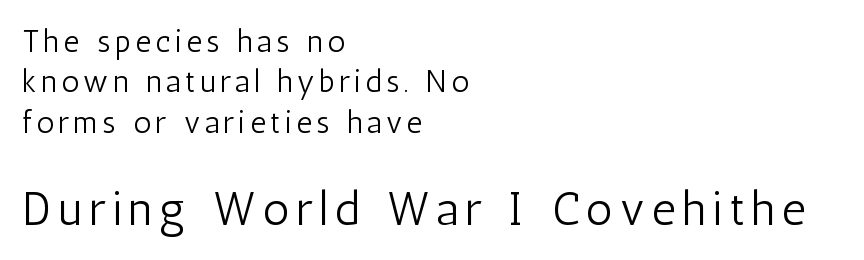
Q: Is the text bold? A: No.
Q: Is the text italic (slanted)? A: No, it is upright.
Q: Is the typeface a serif or a sans-serif typeface? A: Sans-serif.
Q: Is the text underlined? A: No.
Q: How is the paragraph aligned? A: Left-aligned.
Q: Is the spacing between lines tight, normal or loose? A: Normal.
Q: Which block of text is set in a larger size, the first (top) or the second (bottom)? A: The second (bottom) one.
Q: Width (condensed, normal, or wide)? A: Condensed.
Q: Stroke contrast? A: Low.
Q: x-height? A: Medium.
Q: Monospaced? A: No.
